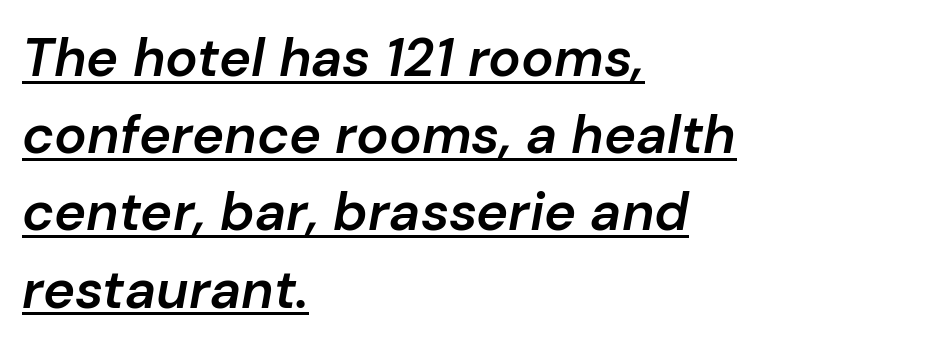
Q: Is the text bold? A: Semi-bold.
Q: Is the text italic (slanted)? A: Yes, it leans right by about 10 degrees.
Q: Is the text underlined? A: Yes.
Q: How is the paragraph aligned? A: Left-aligned.
Q: Is the spacing between letters normal or unusually wide? A: Normal.
Q: Is the spacing between lines tight, normal or loose? A: Normal.
Q: Width (condensed, normal, or wide)? A: Normal.
Q: Stroke contrast? A: Low.
Q: x-height? A: Medium.
Q: Monospaced? A: No.
